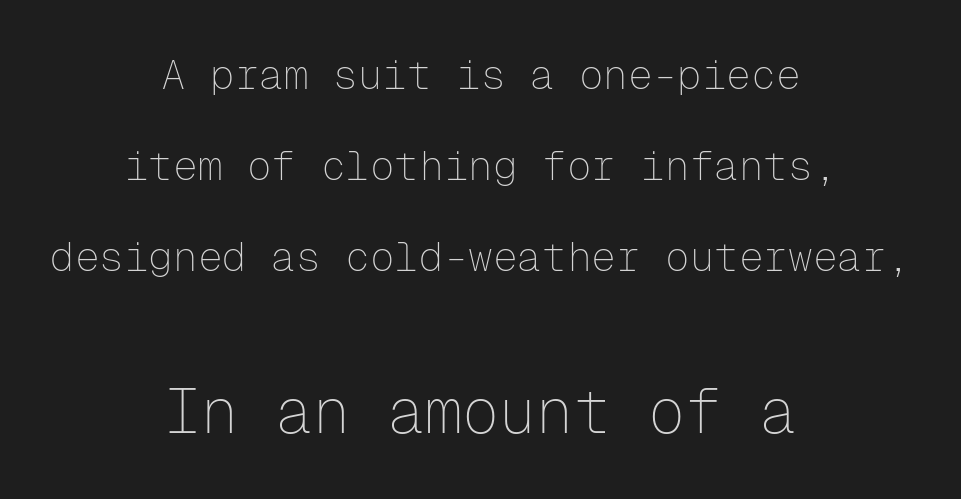
Short note: letters normally spaced. The glyphs are unaccompanied by any horizontal stroke below them. Spacing verdict: monospaced, one width for all characters. No italicization has been applied; the sample stays upright.
